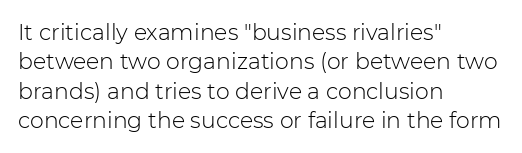
Q: Is the text bold? A: No.
Q: Is the text italic (slanted)? A: No, it is upright.
Q: Is the text underlined? A: No.
Q: How is the paragraph aligned? A: Left-aligned.
Q: Is the spacing between letters normal or unusually wide? A: Normal.
Q: Is the spacing between lines tight, normal or loose? A: Normal.
